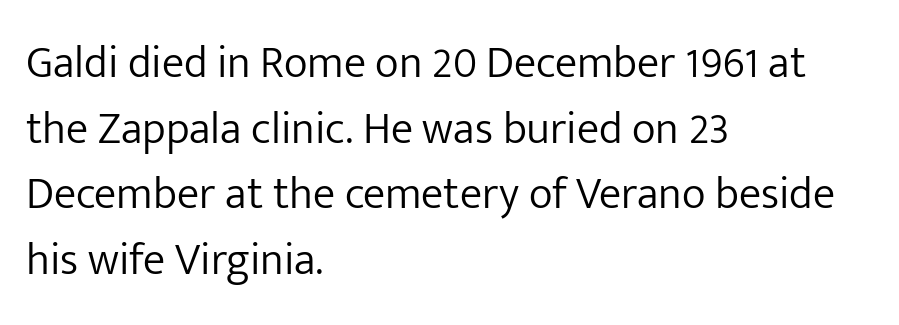
Compared with typical paragraphs, the rows here are spaced about the same. This sample has the flowing, uneven cadence of proportional lettering. The typeface has the unassuming heft of standard copy or less. Serif or sans? Sans — the stroke terminals are bare. Any mark beneath the type? The region is blank. Layout note: lines flush left.
